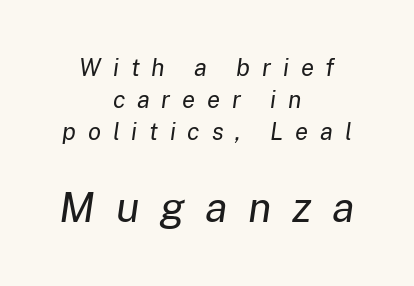
Looks like regular typesetting: each glyph gets only the width it needs. The face looks like a standard text weight, possibly lighter. Only glyphs here, with clear space below each row. Which of the two is more prominent by size? The second, at the bottom.
